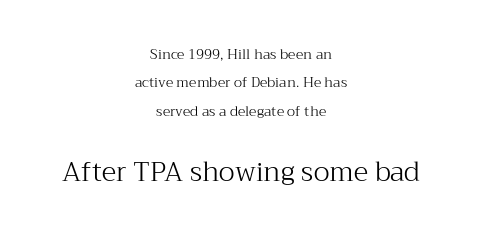
The rendering enlarges the type as you move from the upper chunk to the lower. Stem width sits at or under what a default text font uses. It's the straight-up-and-down kind of type. Honestly, there is no underline to notice here at all.
